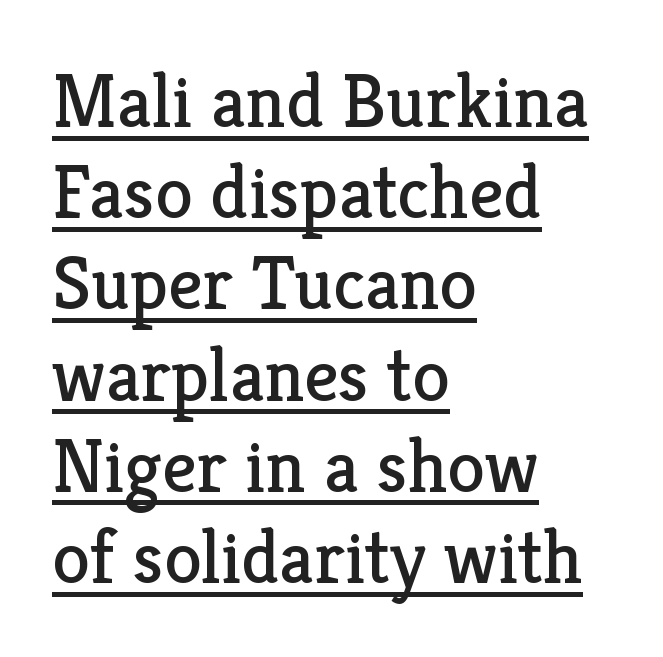
{"serif": "yes", "italic": "no", "bold": "no", "weight": "regular", "width": "normal", "stroke_contrast": "low", "x_height": "medium", "monospaced": "no", "underline": "yes", "align": "left", "line_spacing_ratio": 1.2, "letter_spacing": "normal", "letter_spacing_em": 0.0, "glyph_px": 76}
